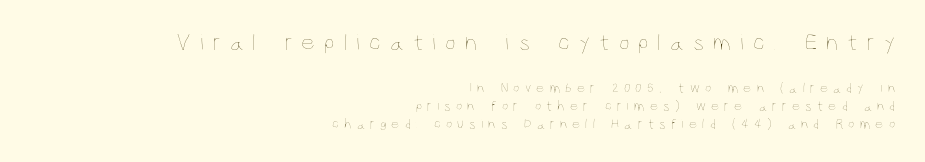
The image shows 24 px text type, upright; set right-aligned, normal line spacing (1.29x), unusually wide letter spacing (+0.37 em), not underlined; the first (top) block is 1.71x larger.
